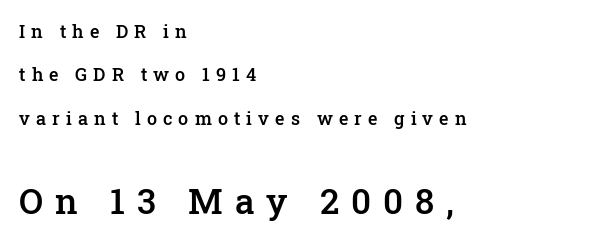
The rendering uses a semibold face; strokes are thickened but not to full bold. The lower block of text is set noticeably larger than the block above it. Is this a fixed-width face? No — the glyphs have proportional, varying widths. Quick note: interline space is abundant. In CSS terms this would be text-align: left.
